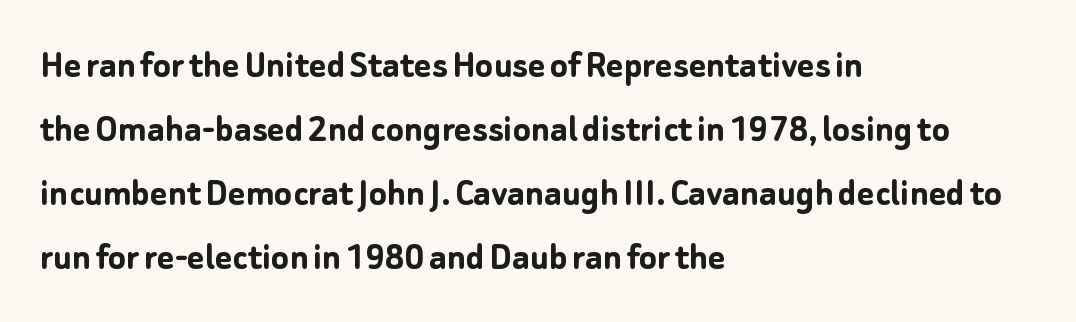
Nothing sits at the stroke ends, so this counts as sans-serif. Vertically, the passage feels balanced, rows spaced as you'd expect. The passage shown has conventional tracking throughout. Honestly, there is no underline to notice here at all.
